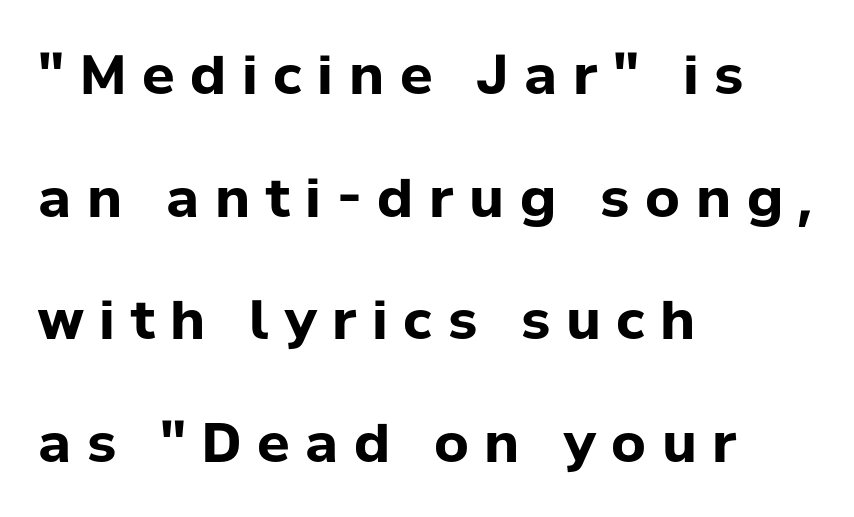
{"serif": "no", "italic": "no", "bold": "yes", "weight": "bold", "width": "normal", "stroke_contrast": "low", "x_height": "medium", "monospaced": "no", "underline": "no", "align": "left", "line_spacing": "loose", "line_spacing_ratio": 2.27, "letter_spacing": "wide", "letter_spacing_em": 0.29, "glyph_px": 54}
